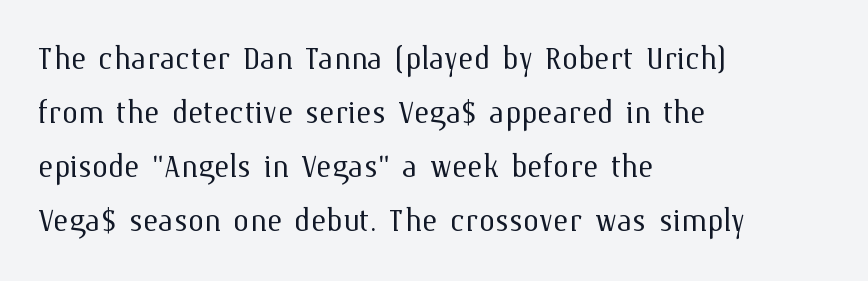
The image shows 41 px light type, upright; set left-aligned, normal line spacing (1.32x), normal letter spacing, not underlined; medium stroke contrast and a medium x-height.
